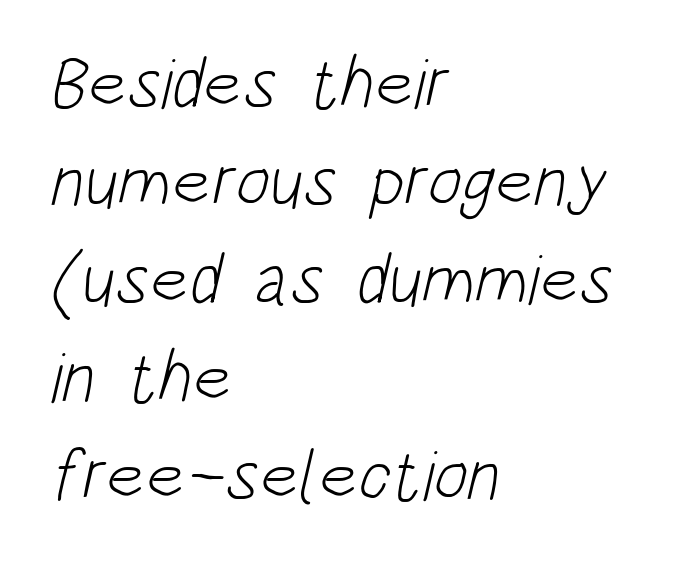
{"serif": "no", "bold": "no", "weight": "light", "width": "condensed", "stroke_contrast": "low", "x_height": "large", "monospaced": "no", "underline": "no", "align": "left", "line_spacing": "normal", "line_spacing_ratio": 1.36, "letter_spacing": "normal", "letter_spacing_em": 0.0, "glyph_px": 72}
